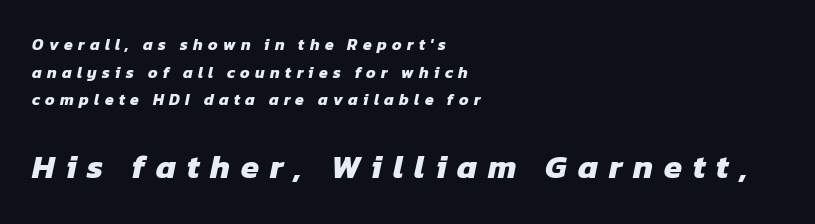
The image shows 33 px heavy sans-serif type; set left-aligned, line spacing 1.72x, unusually wide letter spacing (+0.33 em), not underlined; the second (bottom) block is 2.06x larger; low stroke contrast and a medium x-height.
